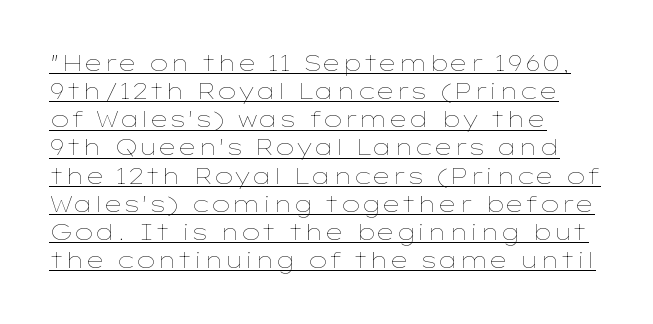
Q: Is the text bold? A: No.
Q: Is the text italic (slanted)? A: No, it is upright.
Q: Is the text underlined? A: Yes.
Q: How is the paragraph aligned? A: Left-aligned.
Q: Is the spacing between letters normal or unusually wide? A: Normal.
Q: Is the spacing between lines tight, normal or loose? A: Normal.
